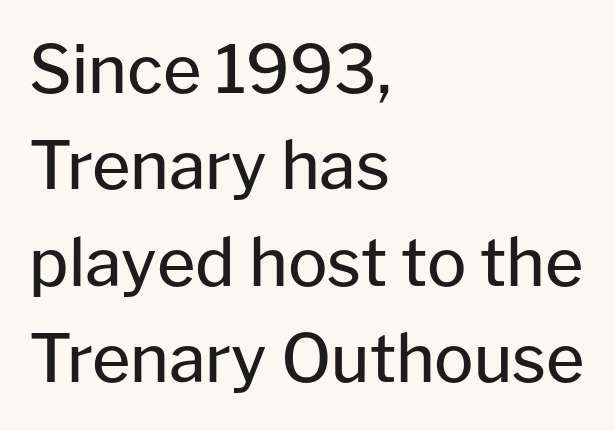
{"serif": "no", "italic": "no", "bold": "no", "weight": "regular", "width": "normal", "stroke_contrast": "low", "x_height": "medium", "monospaced": "no", "underline": "no", "align": "left", "line_spacing": "normal", "line_spacing_ratio": 1.46, "letter_spacing": "normal", "letter_spacing_em": 0.0, "glyph_px": 66}
